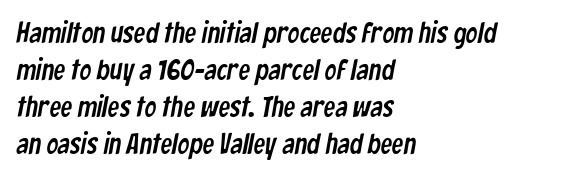
Line starts are locked; line ends wander. Character widths vary here, with narrow letters taking less room than wide ones. Inter-character spacing is left at the font's built-in metrics. Each row of text sits above clean, open space. Does the type have serifs? No, each stem ends abruptly. Horizontal bands of white between lines are of average thickness.
